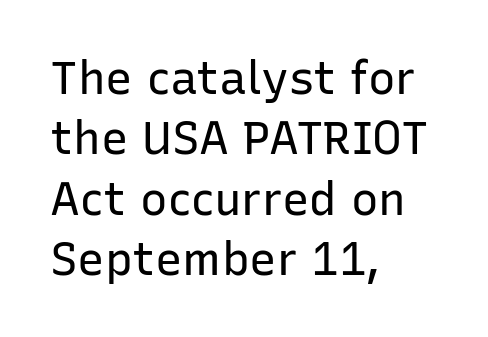
{"serif": "no", "italic": "no", "bold": "no", "weight": "regular", "width": "normal", "stroke_contrast": "low", "x_height": "medium", "monospaced": "no", "underline": "no", "align": "left", "line_spacing": "normal", "line_spacing_ratio": 1.31, "letter_spacing": "normal", "letter_spacing_em": 0.0, "glyph_px": 46}
